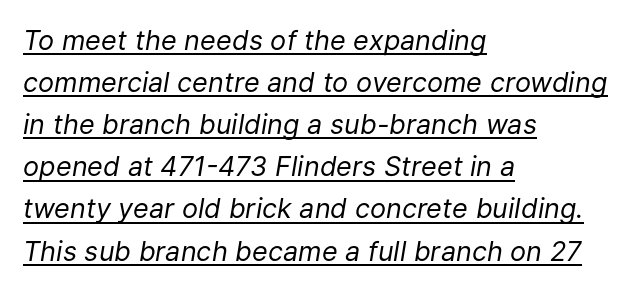
The image shows 27 px text type, italic (leaning right); set left-aligned, normal line spacing (1.56x), normal letter spacing, underlined.
